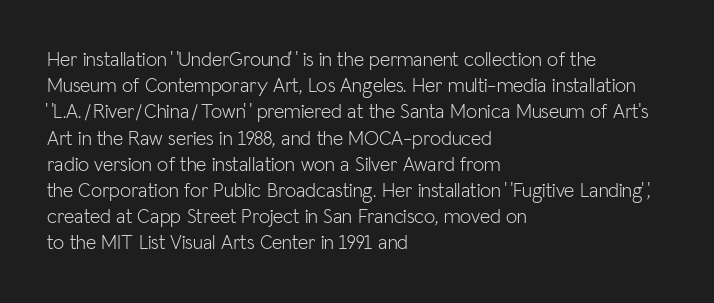
Q: Is the text bold? A: No.
Q: Is the text italic (slanted)? A: No, it is upright.
Q: Is the text underlined? A: No.
Q: How is the paragraph aligned? A: Left-aligned.
Q: Is the spacing between letters normal or unusually wide? A: Normal.
Q: Is the spacing between lines tight, normal or loose? A: Normal.
